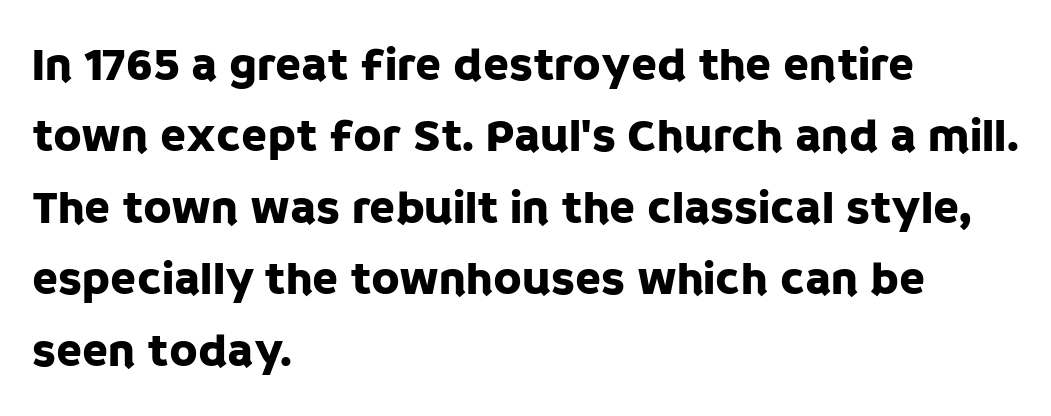
{"serif": "no", "italic": "no", "width": "normal", "stroke_contrast": "low", "x_height": "large", "monospaced": "no", "underline": "no", "align": "left", "line_spacing": "normal", "line_spacing_ratio": 1.52, "letter_spacing": "normal", "letter_spacing_em": 0.0, "glyph_px": 47}
